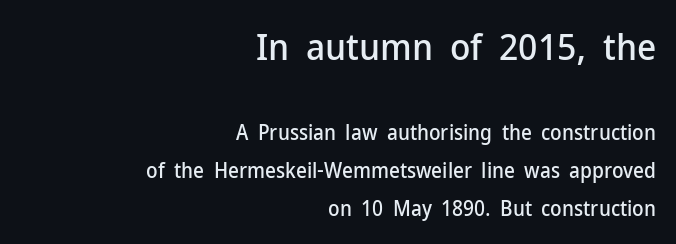
The image shows 37 px sans-serif type, upright; set right-aligned, line spacing 1.82x, normal letter spacing, not underlined; the first (top) block is 1.76x larger; low stroke contrast and a medium x-height.
